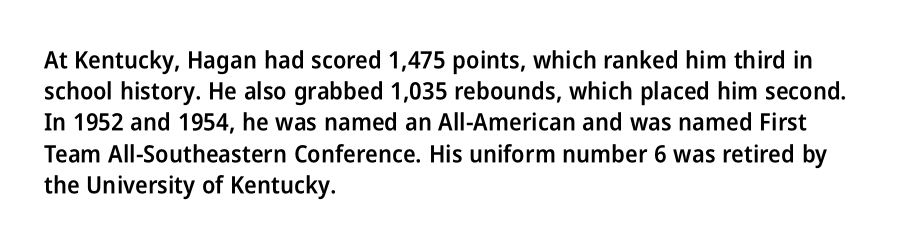
The image shows 24 px text type, upright; set left-aligned, normal line spacing (1.3x), normal letter spacing, not underlined.
